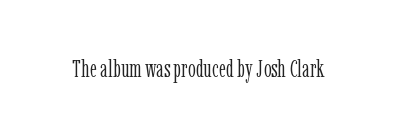
Q: Is the text bold? A: No.
Q: Is the text italic (slanted)? A: No, it is upright.
Q: Is the text underlined? A: No.
Q: Is the spacing between letters normal or unusually wide? A: Normal.
